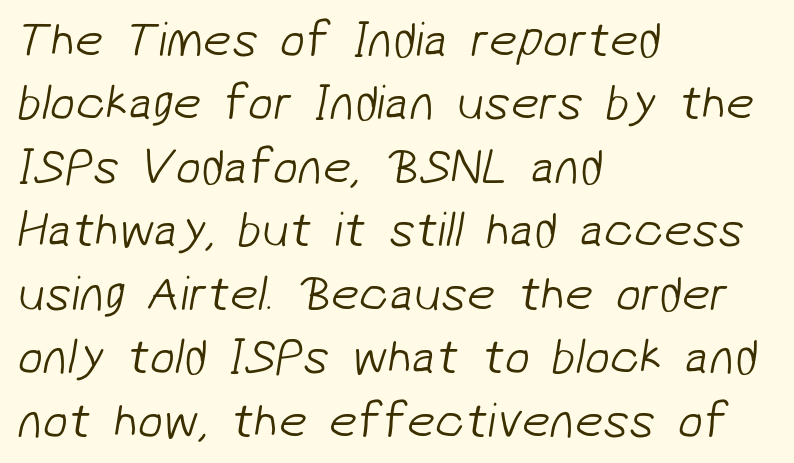
Each letter's strokes conclude bluntly, with no projecting serifs. Character widths vary here, with narrow letters taking less room than wide ones. The designer left line spacing at the default. Heaviness? Minimal to ordinary, like unemphasized prose. A classic flush-left, rag-right setting is used for this passage.
